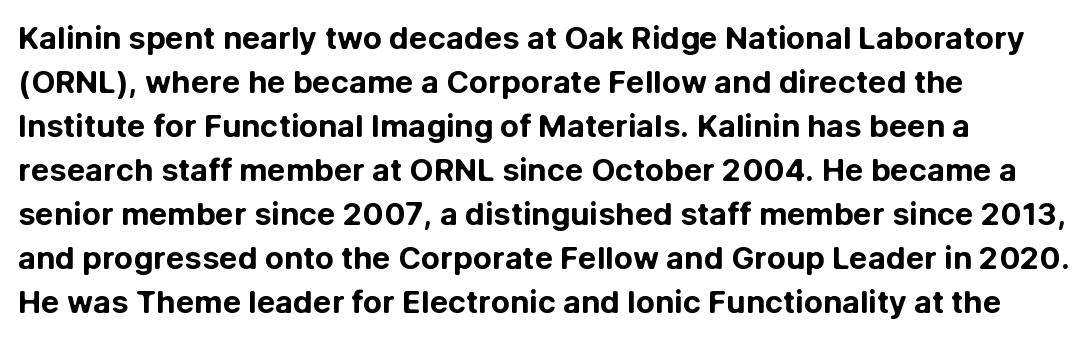
It's the straight-up-and-down kind of type. Character widths vary here, with narrow letters taking less room than wide ones. Type style note: lacks serifs. Summary of vertical rhythm: regular, with standard interline spacing. The letterforms sit shoulder to shoulder at normal distance.
